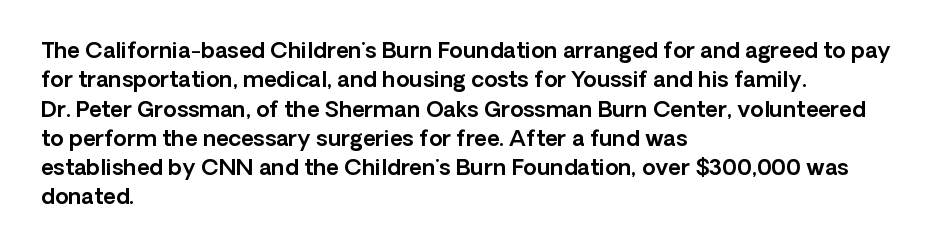
Q: Is the text italic (slanted)? A: No, it is upright.
Q: Is the text underlined? A: No.
Q: How is the paragraph aligned? A: Left-aligned.
Q: Is the spacing between letters normal or unusually wide? A: Normal.
Q: Is the spacing between lines tight, normal or loose? A: Normal.
